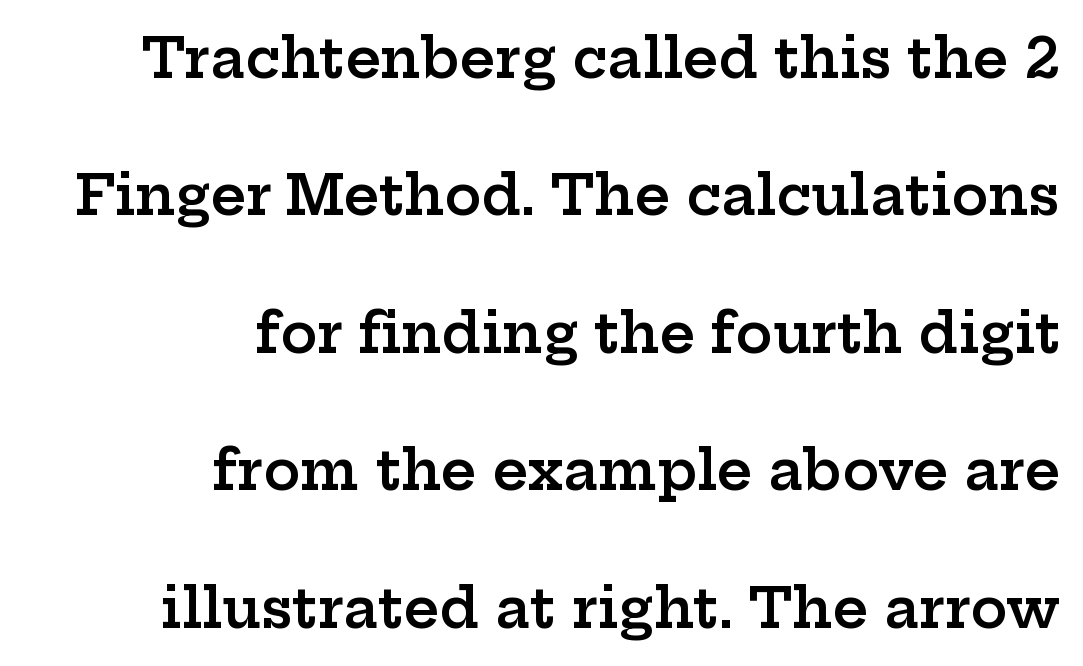
The letters advance in unequal steps, a hallmark of proportional type. A roman cut, with each character standing at attention. Weight: semibold (demi). Each letter's strokes conclude with small projecting serifs.
